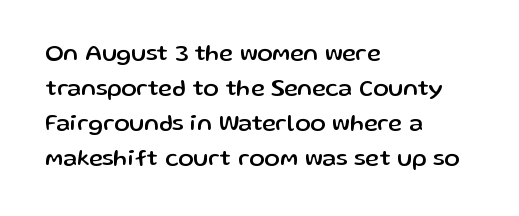
{"italic": "no", "underline": "no", "align": "left", "line_spacing": "normal", "line_spacing_ratio": 1.52, "letter_spacing": "normal", "letter_spacing_em": 0.0, "glyph_px": 23}
